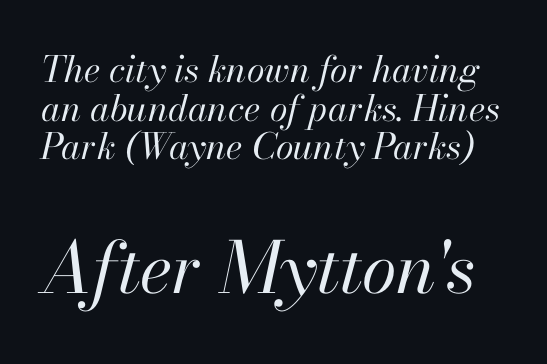
Lines of text with bare space underneath. Regarding leading, the lines here are crowded together. No chunkiness to these letters — they're not bold. Whoever set this made the second block the dominant, larger element.
